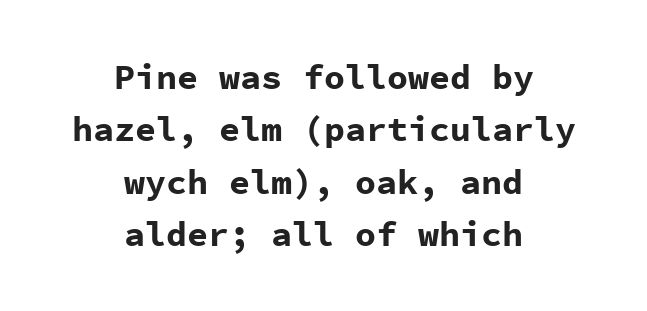
A typesetter would call this zero additional tracking. Leading: standard. Honestly, there is no underline to notice here at all. The designer went with a sans here, leaving each stem footless. These lines carry a lot of weight — the face is fully bold.
